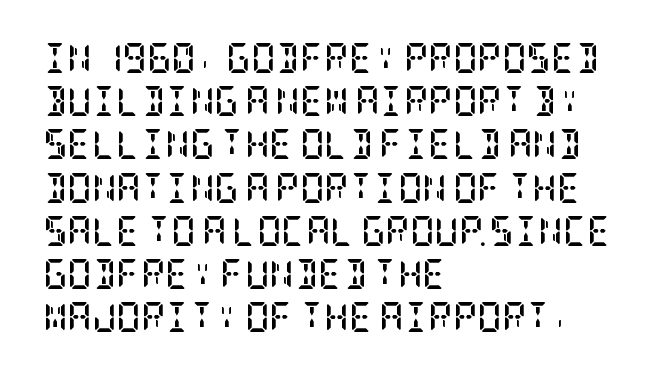
{"serif": "yes", "italic": "no", "bold": "yes", "weight": "semibold", "width": "condensed", "stroke_contrast": "low", "x_height": "large", "underline": "no", "align": "left", "line_spacing": "normal", "line_spacing_ratio": 1.44, "letter_spacing": "normal", "letter_spacing_em": 0.0, "glyph_px": 30}
